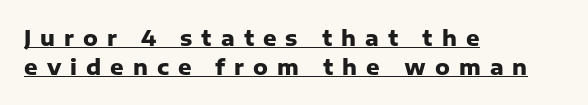
Q: Is the text bold? A: Yes.
Q: Is the text italic (slanted)? A: No, it is upright.
Q: Is the text underlined? A: Yes.
Q: How is the paragraph aligned? A: Left-aligned.
Q: Is the spacing between letters normal or unusually wide? A: Unusually wide.
Q: Is the spacing between lines tight, normal or loose? A: Normal.
